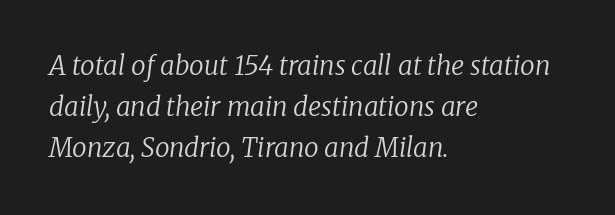
Short note: letters normally spaced. No word sits above an underline. Reading down the column, the eye jumps a familiar distance to each next line. Teacher's note: observe the even left margin — that is flush-left alignment. Stem width sits at or under what a default text font uses.
